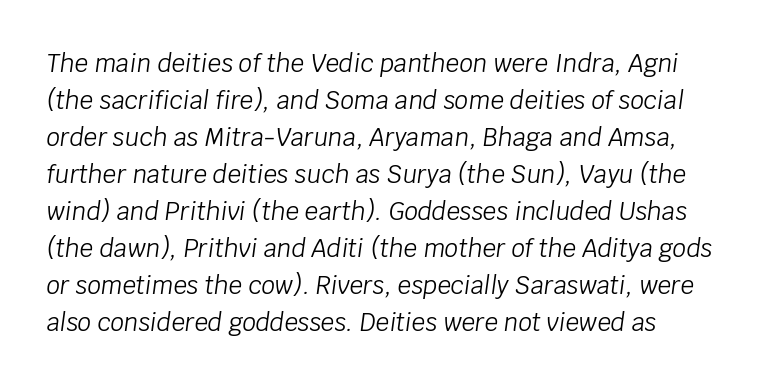
{"italic": "yes", "lean": "right", "slant_degrees": 8, "bold": "no", "underline": "no", "align": "left", "line_spacing": "normal", "line_spacing_ratio": 1.54, "letter_spacing": "normal", "letter_spacing_em": 0.0, "glyph_px": 24}
